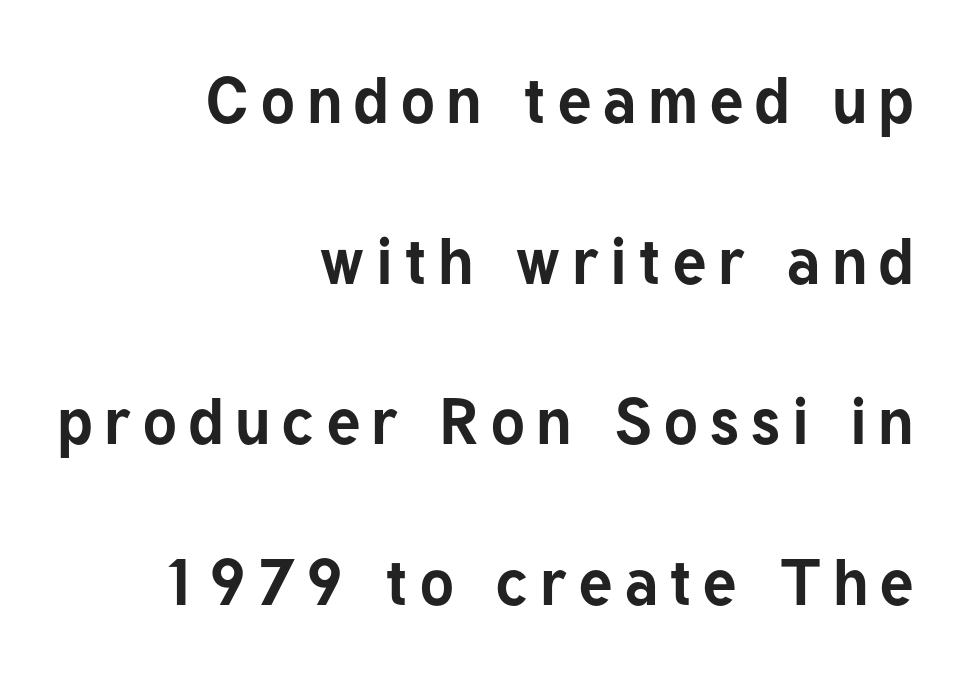
Q: Is the text bold? A: Yes.
Q: Is the text italic (slanted)? A: No, it is upright.
Q: Is the typeface a serif or a sans-serif typeface? A: Sans-serif.
Q: Is the text underlined? A: No.
Q: How is the paragraph aligned? A: Right-aligned.
Q: Is the spacing between lines tight, normal or loose? A: Loose.
Q: Width (condensed, normal, or wide)? A: Normal.
Q: Stroke contrast? A: Low.
Q: x-height? A: Medium.
Q: Monospaced? A: No.
